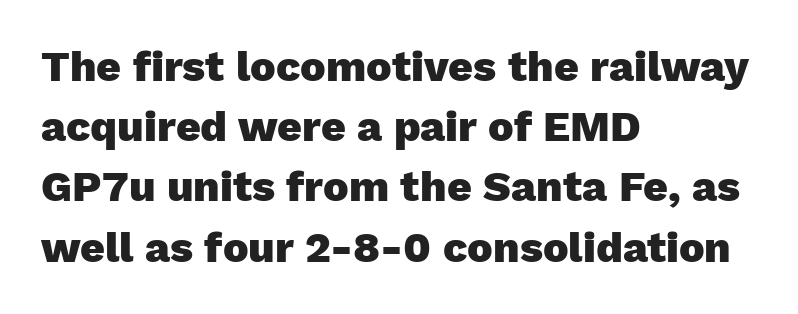
Q: Is the text bold? A: Yes.
Q: Is the text italic (slanted)? A: No, it is upright.
Q: Is the typeface a serif or a sans-serif typeface? A: Sans-serif.
Q: Is the text underlined? A: No.
Q: How is the paragraph aligned? A: Left-aligned.
Q: Is the spacing between letters normal or unusually wide? A: Normal.
Q: Is the spacing between lines tight, normal or loose? A: Normal.
Q: Width (condensed, normal, or wide)? A: Normal.
Q: Stroke contrast? A: Low.
Q: x-height? A: Medium.
Q: Monospaced? A: No.
